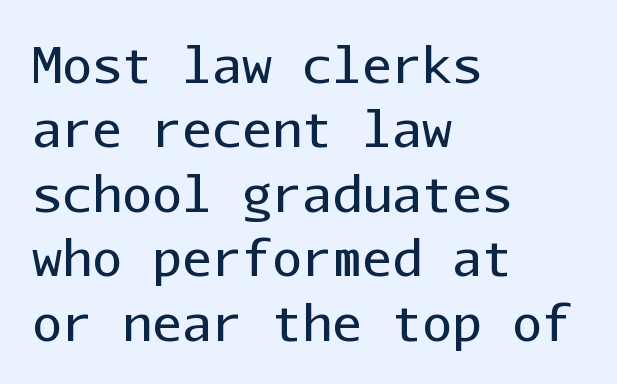
Quick note: not italic, upright. Nobody drew a line under any word here. Monospaced: the letters line up in strict vertical columns. Nothing unusual about the tracking: characters are spaced as the font intends. A student would call this left alignment; a typographer would say flush left, rag right. Classification — sans serif.
